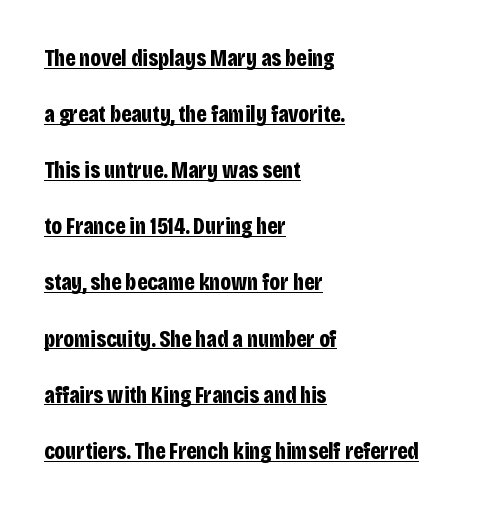
Q: Is the text bold? A: Yes.
Q: Is the text italic (slanted)? A: No, it is upright.
Q: Is the text underlined? A: Yes.
Q: How is the paragraph aligned? A: Left-aligned.
Q: Is the spacing between letters normal or unusually wide? A: Normal.
Q: Is the spacing between lines tight, normal or loose? A: Loose.
